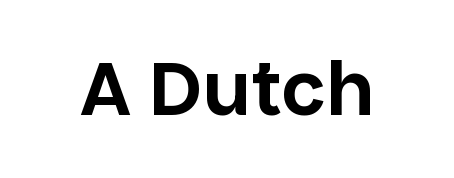
The image shows 74 px sans-serif type, upright; set normal letter spacing, not underlined; low stroke contrast and a large x-height.
